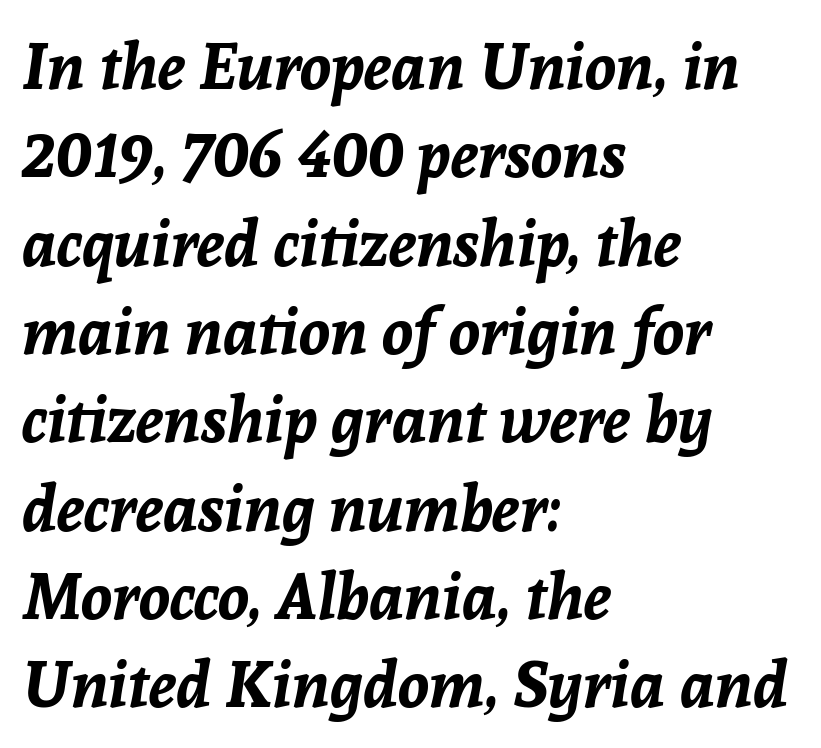
Q: Is the text bold? A: Yes.
Q: Is the text italic (slanted)? A: Yes, it leans right by about 8 degrees.
Q: Is the text underlined? A: No.
Q: How is the paragraph aligned? A: Left-aligned.
Q: Is the spacing between letters normal or unusually wide? A: Normal.
Q: Is the spacing between lines tight, normal or loose? A: Normal.
Q: Width (condensed, normal, or wide)? A: Normal.
Q: Stroke contrast? A: Low.
Q: x-height? A: Medium.
Q: Monospaced? A: No.
